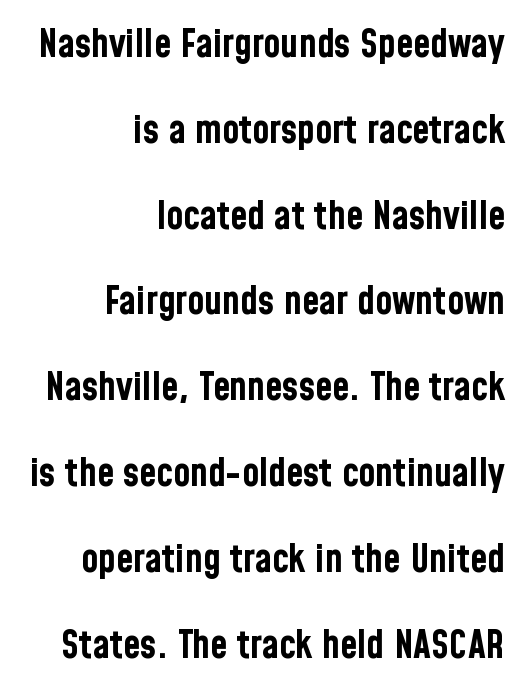
Every letter is thick-stroked: bold, no question. Decoration check: the copy has no underline. No italicization has been applied; the sample stays upright. The rendering uses a large line-height, opening up the rows. Varying glyph widths throughout — classic text-font behaviour. Caption: multi-line text, flush right, ragged left.
